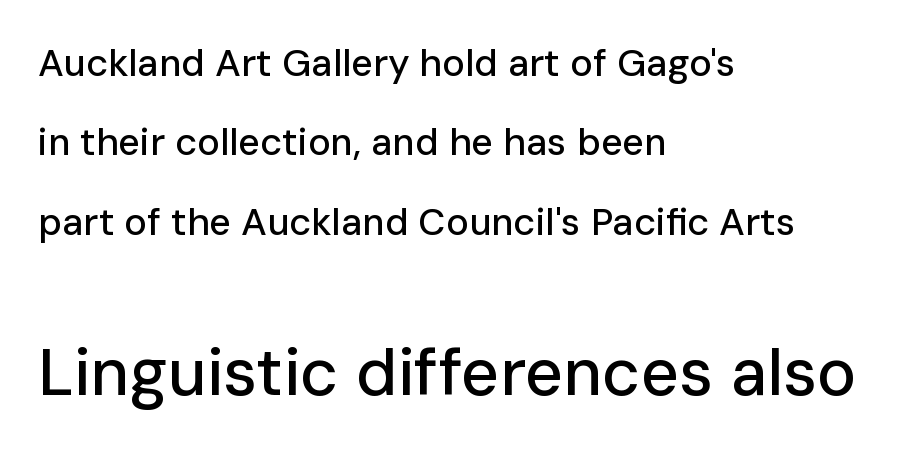
Honestly, the rows look like they've been pulled way apart. The horizontal fit of the characters is conventional and even. Regarding serifs, this sample does without them. Each letter keeps its own natural width here, so spacing adapts to shape.
